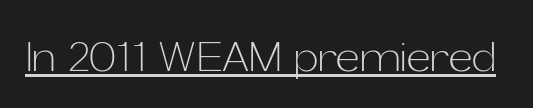
Q: Is the text bold? A: No.
Q: Is the text italic (slanted)? A: No, it is upright.
Q: Is the typeface a serif or a sans-serif typeface? A: Sans-serif.
Q: Is the text underlined? A: Yes.
Q: Is the spacing between letters normal or unusually wide? A: Normal.
Q: Width (condensed, normal, or wide)? A: Normal.
Q: Stroke contrast? A: Low.
Q: x-height? A: Medium.
Q: Monospaced? A: No.
